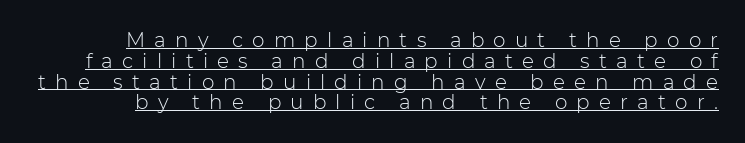
{"italic": "no", "bold": "no", "underline": "yes", "line_spacing": "tight", "line_spacing_ratio": 1.04, "letter_spacing": "wide", "letter_spacing_em": 0.46, "glyph_px": 20}
